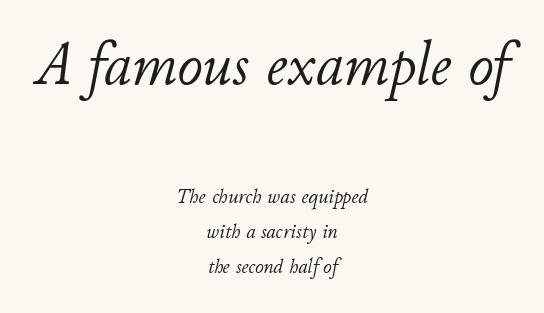
The image shows 62 px light type, italic (leaning right); set centered, normal line spacing (1.68x), normal letter spacing, not underlined; the first (top) block is 2.95x larger; low stroke contrast and a small x-height.
